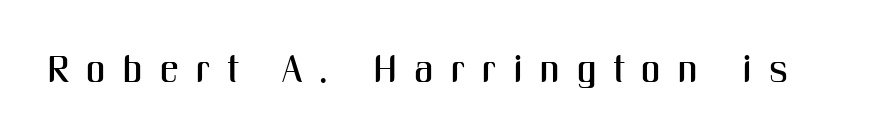
Q: Is the text italic (slanted)? A: No, it is upright.
Q: Is the typeface a serif or a sans-serif typeface? A: Sans-serif.
Q: Is the text underlined? A: No.
Q: Is the spacing between letters normal or unusually wide? A: Unusually wide.
Q: Width (condensed, normal, or wide)? A: Condensed.
Q: Stroke contrast? A: Medium.
Q: x-height? A: Medium.
Q: Monospaced? A: No.
